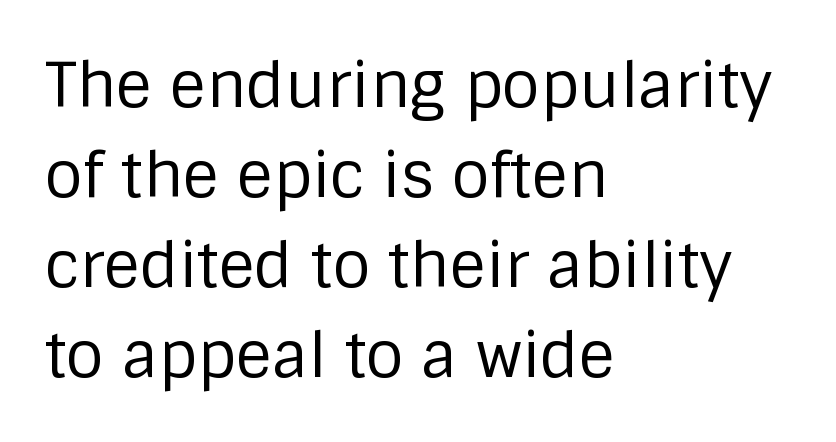
{"serif": "no", "italic": "no", "bold": "no", "weight": "regular", "width": "normal", "stroke_contrast": "low", "x_height": "large", "monospaced": "no", "underline": "no", "align": "left", "line_spacing": "normal", "line_spacing_ratio": 1.45, "letter_spacing": "normal", "letter_spacing_em": 0.0, "glyph_px": 62}
